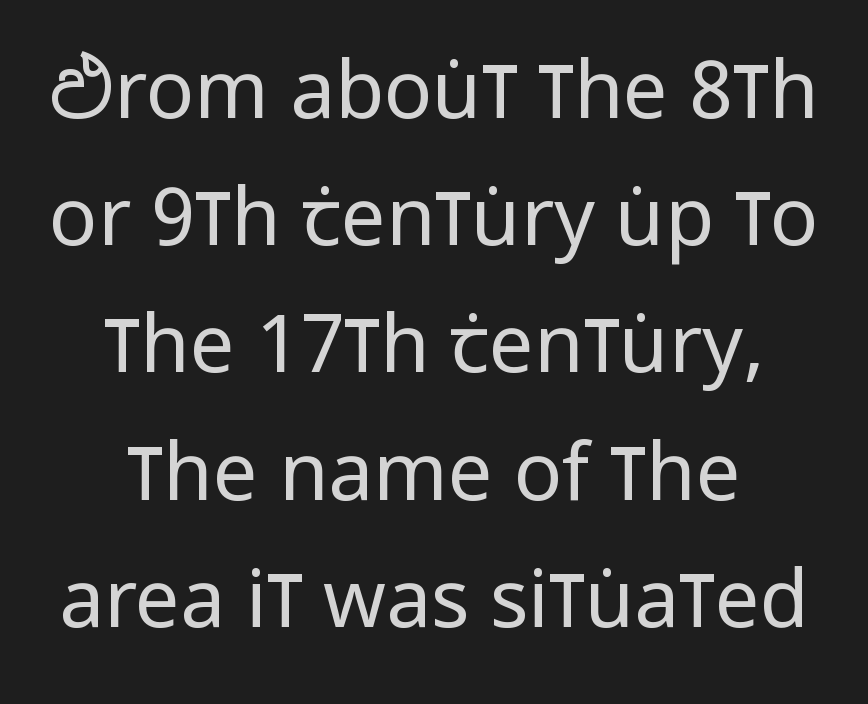
{"serif": "no", "italic": "no", "bold": "no", "weight": "regular", "width": "condensed", "stroke_contrast": "low", "x_height": "large", "monospaced": "no", "underline": "no", "align": "center", "line_spacing": "normal", "line_spacing_ratio": 1.59, "letter_spacing": "normal", "letter_spacing_em": 0.0, "glyph_px": 80}
